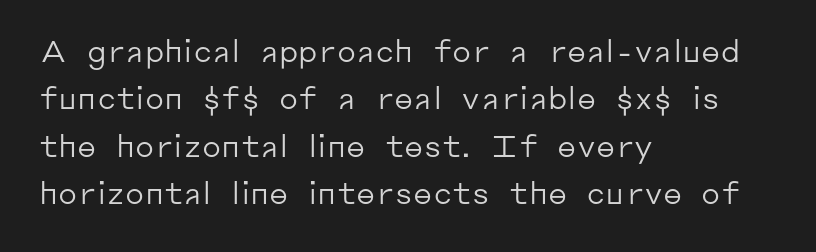
The image shows 30 px regular-weight sans-serif type, upright; set left-aligned, normal line spacing (1.58x), normal letter spacing, not underlined; low stroke contrast and a medium x-height.
